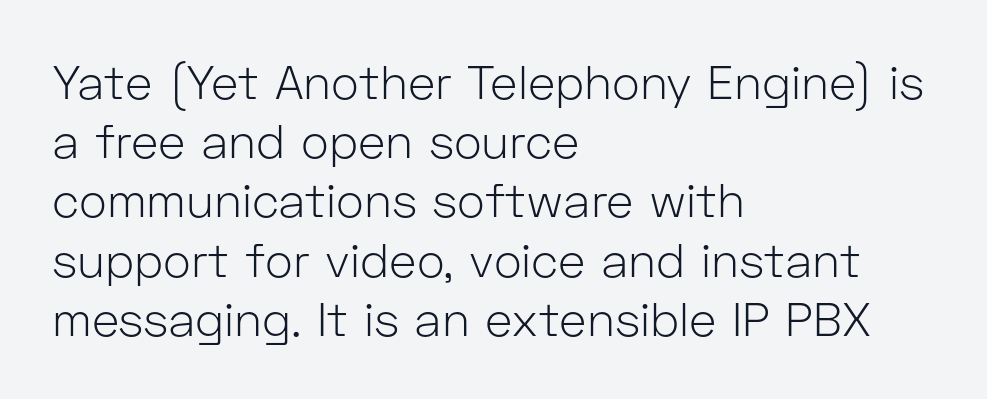
Q: Is the text bold? A: No.
Q: Is the text italic (slanted)? A: No, it is upright.
Q: Is the typeface a serif or a sans-serif typeface? A: Sans-serif.
Q: Is the text underlined? A: No.
Q: How is the paragraph aligned? A: Left-aligned.
Q: Is the spacing between letters normal or unusually wide? A: Normal.
Q: Is the spacing between lines tight, normal or loose? A: Normal.
Q: Width (condensed, normal, or wide)? A: Normal.
Q: Stroke contrast? A: Low.
Q: x-height? A: Medium.
Q: Monospaced? A: No.
